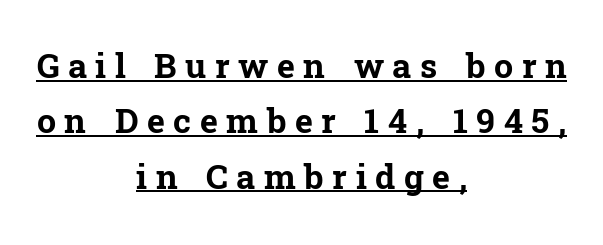
Q: Is the text bold? A: Yes.
Q: Is the text italic (slanted)? A: No, it is upright.
Q: Is the typeface a serif or a sans-serif typeface? A: Serif.
Q: Is the text underlined? A: Yes.
Q: How is the paragraph aligned? A: Centered.
Q: Is the spacing between letters normal or unusually wide? A: Unusually wide.
Q: Is the spacing between lines tight, normal or loose? A: Normal.
Q: Width (condensed, normal, or wide)? A: Normal.
Q: Stroke contrast? A: Low.
Q: x-height? A: Medium.
Q: Monospaced? A: No.
